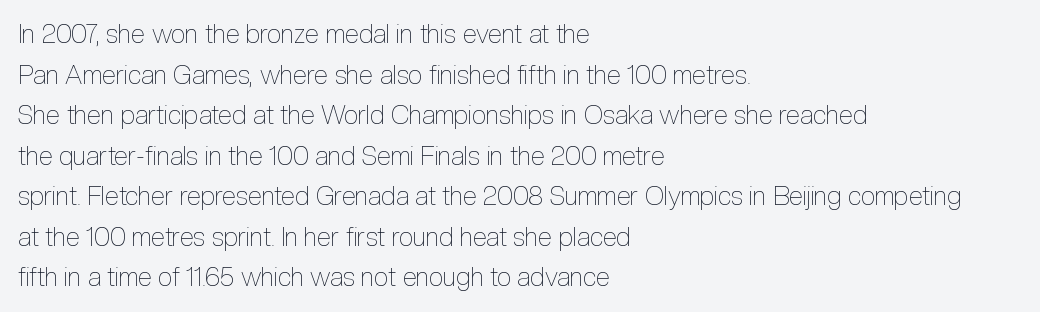
Q: Is the text bold? A: No.
Q: Is the text italic (slanted)? A: No, it is upright.
Q: Is the text underlined? A: No.
Q: How is the paragraph aligned? A: Left-aligned.
Q: Is the spacing between letters normal or unusually wide? A: Normal.
Q: Is the spacing between lines tight, normal or loose? A: Normal.
